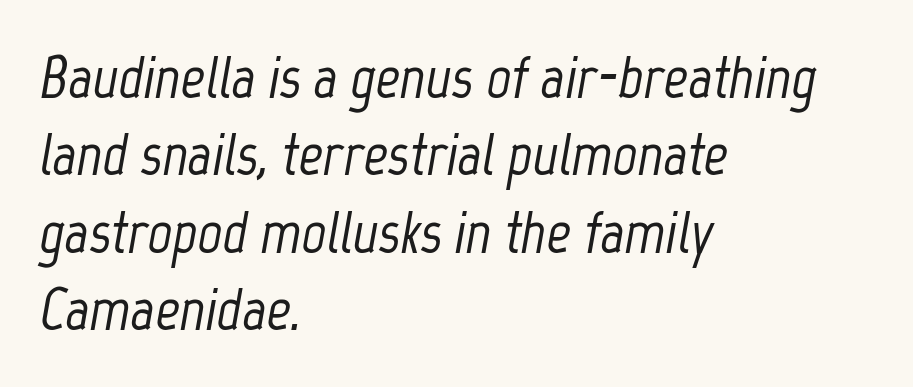
{"italic": "yes", "lean": "right", "slant_degrees": 12, "width": "condensed", "stroke_contrast": "low", "x_height": "medium", "monospaced": "no", "underline": "no", "align": "left", "line_spacing": "normal", "line_spacing_ratio": 1.29, "letter_spacing": "normal", "letter_spacing_em": 0.0, "glyph_px": 60}
